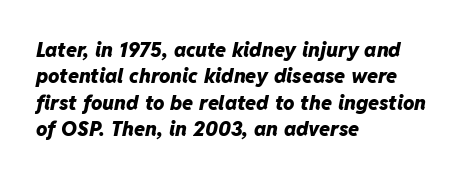
The image shows 20 px bold type, italic (leaning right); set left-aligned, normal line spacing (1.32x), normal letter spacing, not underlined.
